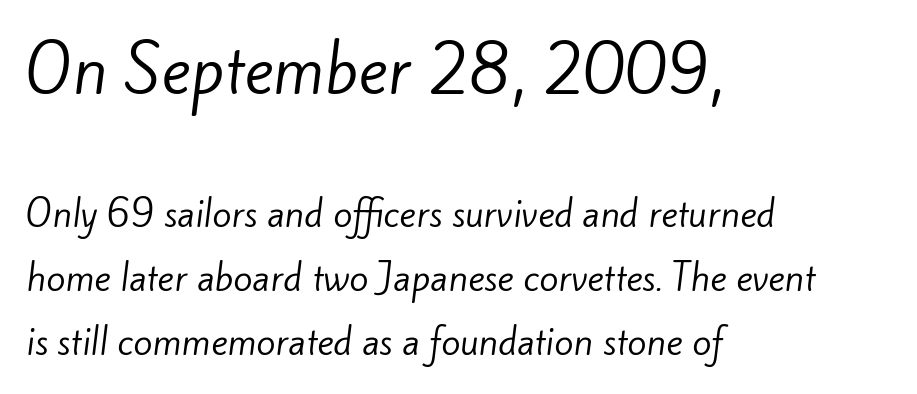
{"serif": "no", "bold": "no", "weight": "regular", "width": "normal", "stroke_contrast": "low", "x_height": "small", "monospaced": "no", "underline": "no", "align": "left", "line_spacing_ratio": 1.82, "letter_spacing": "normal", "letter_spacing_em": 0.0, "larger_block": "first", "size_ratio": 1.77, "glyph_px": 62}
